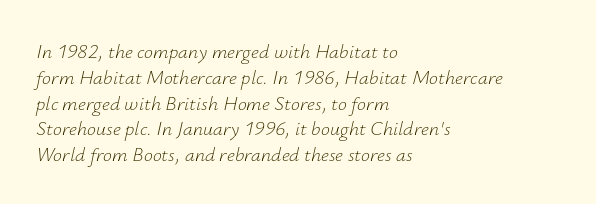
{"italic": "yes", "lean": "right", "slant_degrees": 12, "bold": "no", "underline": "no", "align": "left", "line_spacing": "normal", "line_spacing_ratio": 1.29, "letter_spacing": "normal", "letter_spacing_em": 0.0, "glyph_px": 20}
